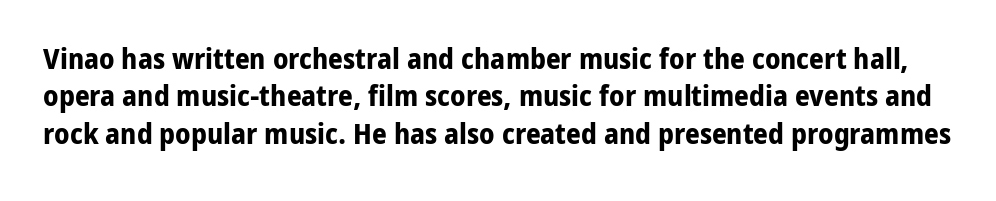
Summary of vertical rhythm: regular, with standard interline spacing. Its strokes are broad and dark, the hallmark of bold type. The rendering shows plain stroke endings on the letterforms — a sans-serif design. Italic? Not at all — the glyphs are vertical.
